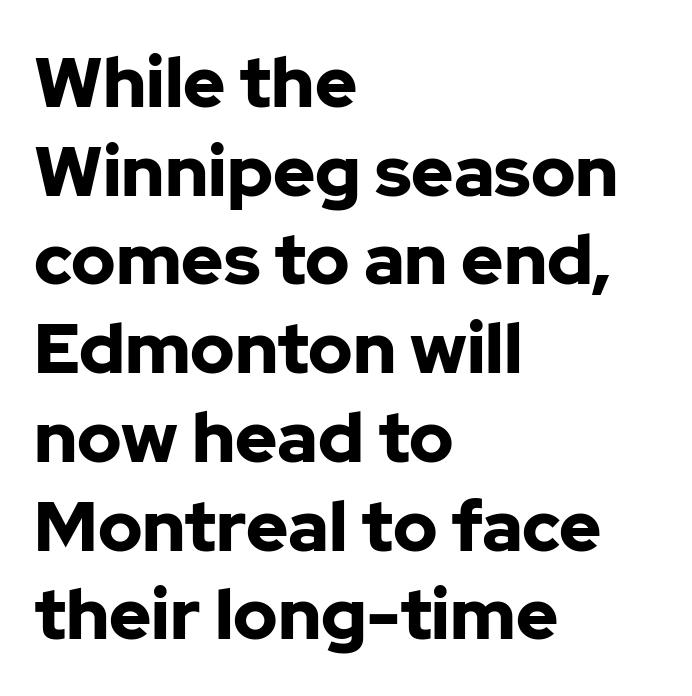
Q: Is the text bold? A: Yes.
Q: Is the text italic (slanted)? A: No, it is upright.
Q: Is the typeface a serif or a sans-serif typeface? A: Sans-serif.
Q: Is the text underlined? A: No.
Q: How is the paragraph aligned? A: Left-aligned.
Q: Is the spacing between letters normal or unusually wide? A: Normal.
Q: Is the spacing between lines tight, normal or loose? A: Normal.
Q: Width (condensed, normal, or wide)? A: Normal.
Q: Stroke contrast? A: Low.
Q: x-height? A: Medium.
Q: Monospaced? A: No.
